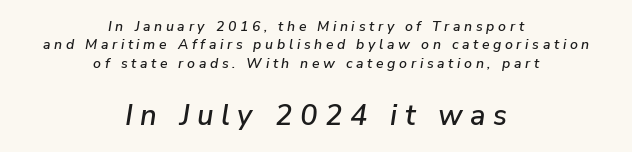
{"italic": "yes", "lean": "right", "slant_degrees": 9, "width": "normal", "stroke_contrast": "low", "x_height": "medium", "monospaced": "no", "underline": "no", "align": "center", "line_spacing": "normal", "line_spacing_ratio": 1.32, "letter_spacing": "wide", "letter_spacing_em": 0.26, "larger_block": "second", "size_ratio": 2.07, "glyph_px": 29}
